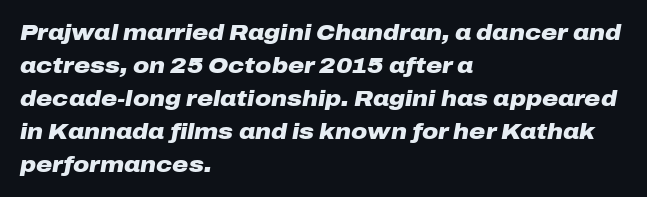
{"italic": "yes", "lean": "right", "slant_degrees": 10, "bold": "yes", "underline": "no", "align": "left", "line_spacing": "normal", "line_spacing_ratio": 1.5, "letter_spacing": "normal", "letter_spacing_em": 0.0, "glyph_px": 22}
